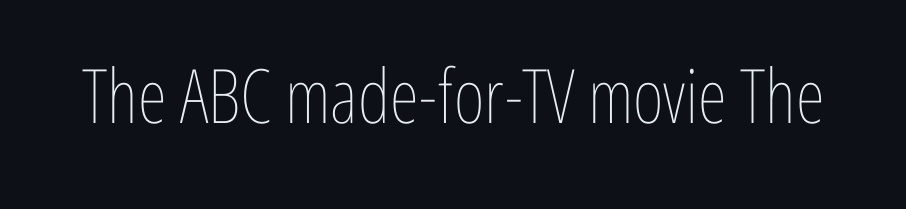
The image shows 75 px thin, condensed type, upright; set normal letter spacing, not underlined; low stroke contrast and a medium x-height.
